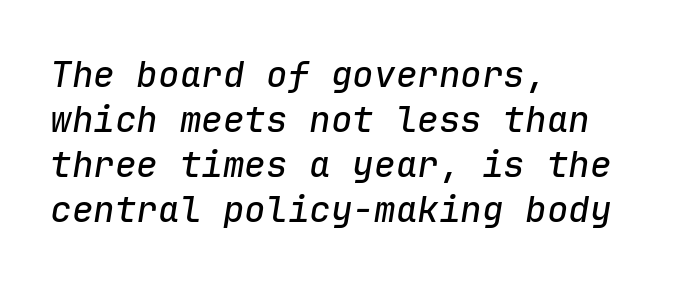
Q: Is the text italic (slanted)? A: Yes, it leans right by about 9 degrees.
Q: Is the text underlined? A: No.
Q: How is the paragraph aligned? A: Left-aligned.
Q: Is the spacing between letters normal or unusually wide? A: Normal.
Q: Is the spacing between lines tight, normal or loose? A: Normal.
Q: Width (condensed, normal, or wide)? A: Normal.
Q: Stroke contrast? A: Low.
Q: x-height? A: Medium.
Q: Monospaced? A: Yes.
